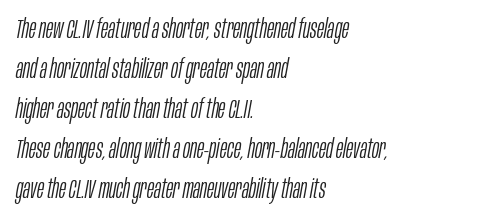
{"italic": "yes", "lean": "right", "slant_degrees": 10, "bold": "no", "underline": "no", "align": "left", "line_spacing": "normal", "line_spacing_ratio": 1.48, "letter_spacing": "normal", "letter_spacing_em": 0.0, "glyph_px": 27}
